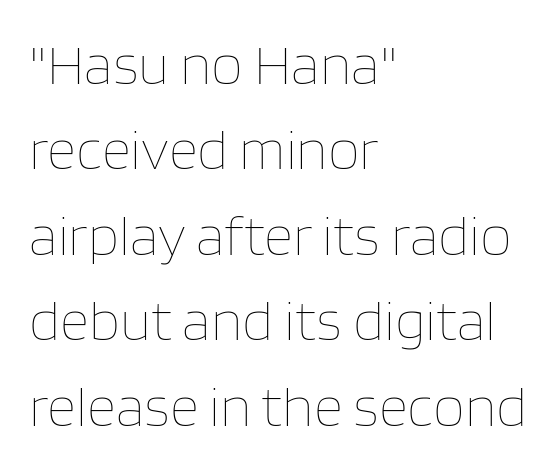
The image shows 57 px thin type, upright; set left-aligned, normal line spacing (1.5x), normal letter spacing, not underlined; low stroke contrast and a large x-height.
